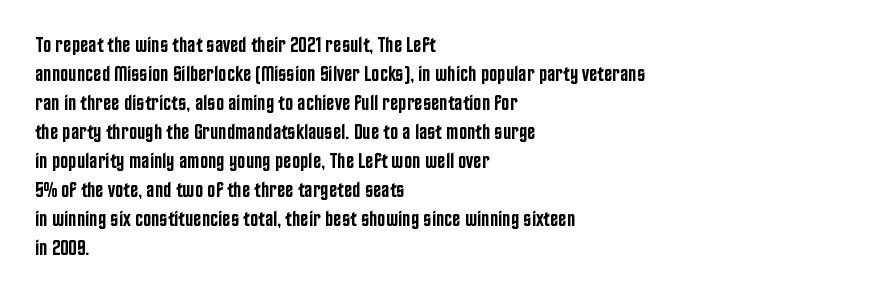
Q: Is the text bold? A: Semi-bold.
Q: Is the text italic (slanted)? A: No, it is upright.
Q: Is the text underlined? A: No.
Q: How is the paragraph aligned? A: Left-aligned.
Q: Is the spacing between letters normal or unusually wide? A: Normal.
Q: Is the spacing between lines tight, normal or loose? A: Normal.
